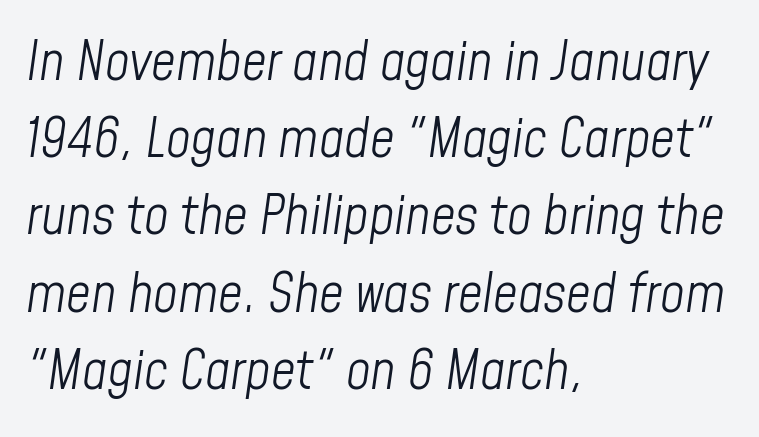
In CSS terms this would be text-align: left. Inter-character spacing is left at the font's built-in metrics. A typesetter would call this leading conventional body-copy spacing. The typesetting does not lean heavy: it is not bold. Descender tails drop into unmarked territory. Proportional: the letters do not fall into vertical columns.
